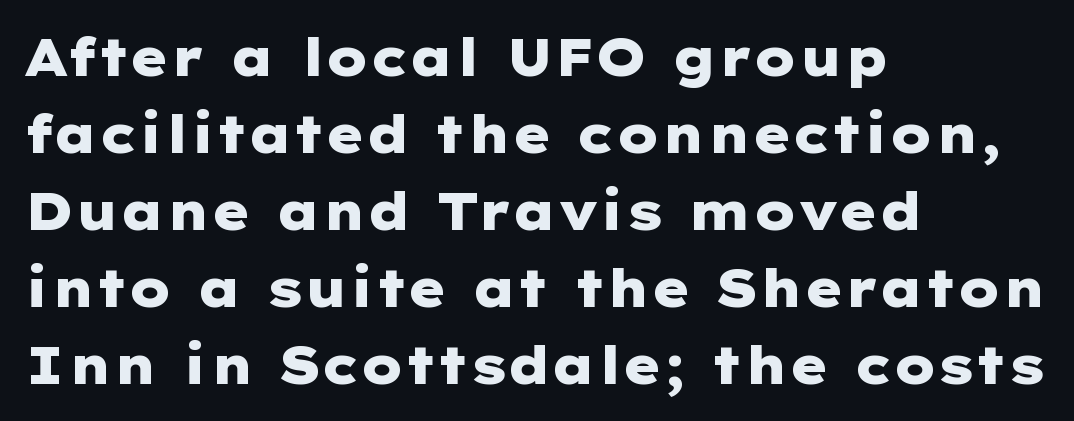
The image shows 52 px heavy, wide sans-serif type, upright; set left-aligned, normal line spacing (1.48x), normal letter spacing, not underlined; low stroke contrast and a medium x-height.
